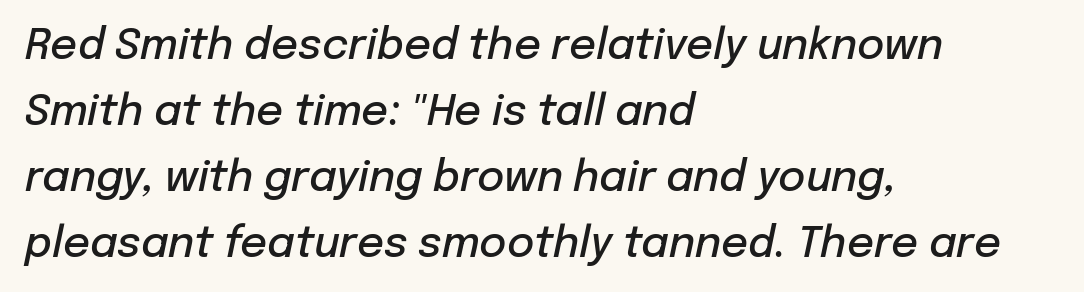
{"italic": "yes", "lean": "right", "slant_degrees": 12, "bold": "semi", "weight": "semibold", "width": "normal", "stroke_contrast": "low", "x_height": "medium", "monospaced": "no", "underline": "no", "align": "left", "line_spacing": "normal", "line_spacing_ratio": 1.57, "letter_spacing": "normal", "letter_spacing_em": 0.0, "glyph_px": 42}
